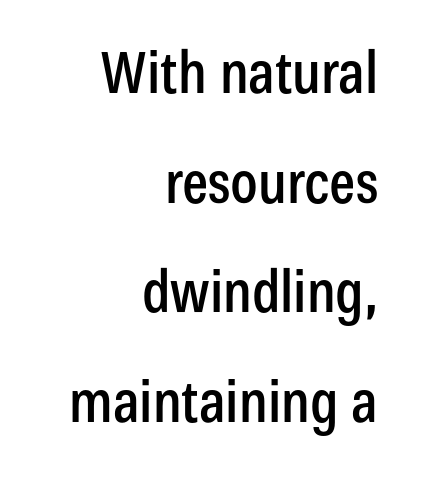
The image shows 58 px condensed sans-serif type, upright; set right-aligned, line spacing 1.89x, normal letter spacing, not underlined; low stroke contrast and a medium x-height.
